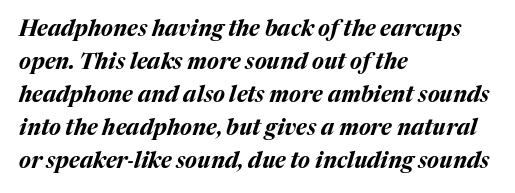
A typesetter would call this leading conventional body-copy spacing. The typography opts for an oblique posture over an upright one. Pretty heavy lettering here — definitely bold. The area under the type is left untouched. This sample uses plain, unmodified letter spacing.
